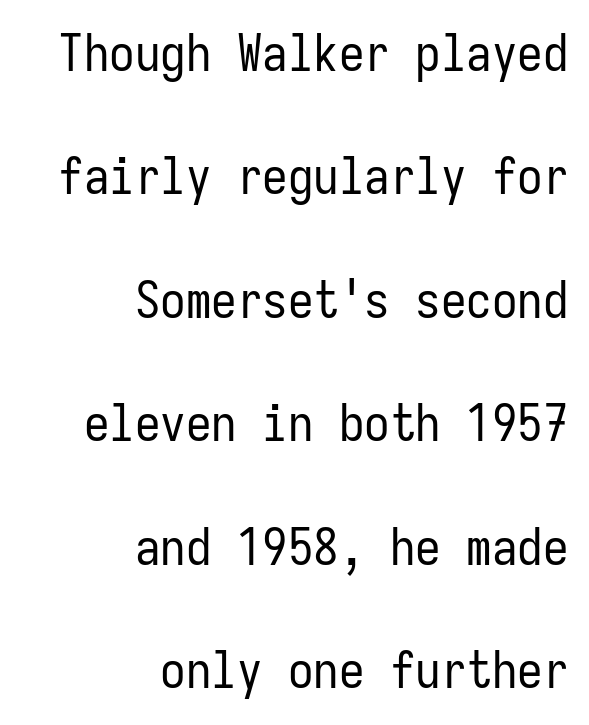
The image shows 51 px regular-weight, condensed sans-serif type, upright, monospaced; set right-aligned, loose line spacing (2.42x), normal letter spacing, not underlined; low stroke contrast and a medium x-height.
